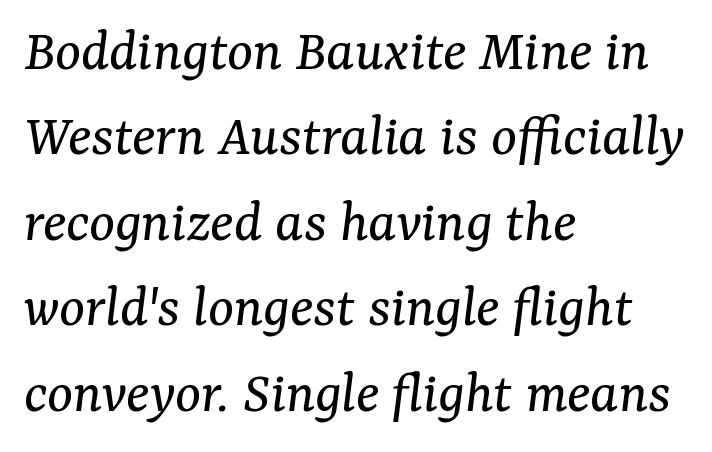
Q: Is the text bold? A: No.
Q: Is the text italic (slanted)? A: Yes, it leans right by about 7 degrees.
Q: Is the typeface a serif or a sans-serif typeface? A: Serif.
Q: Is the text underlined? A: No.
Q: How is the paragraph aligned? A: Left-aligned.
Q: Is the spacing between letters normal or unusually wide? A: Normal.
Q: Is the spacing between lines tight, normal or loose? A: Normal.
Q: Width (condensed, normal, or wide)? A: Normal.
Q: Stroke contrast? A: Medium.
Q: x-height? A: Medium.
Q: Monospaced? A: No.
